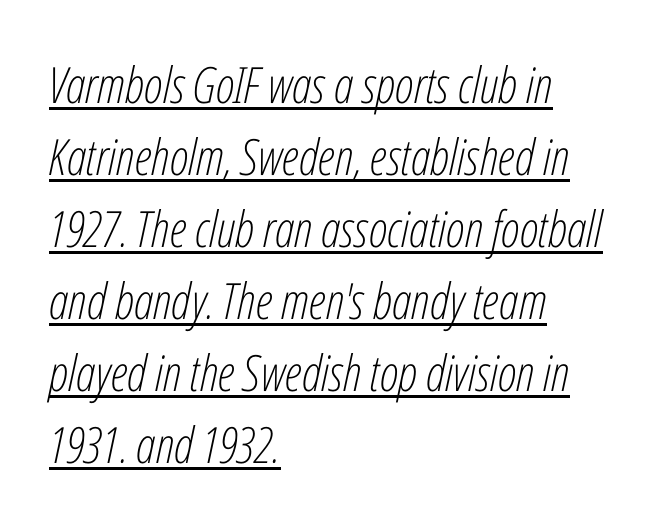
{"italic": "yes", "lean": "right", "slant_degrees": 12, "bold": "no", "weight": "light", "width": "condensed", "stroke_contrast": "low", "x_height": "medium", "monospaced": "no", "underline": "yes", "align": "left", "line_spacing": "normal", "line_spacing_ratio": 1.44, "letter_spacing": "normal", "letter_spacing_em": 0.0, "glyph_px": 50}
